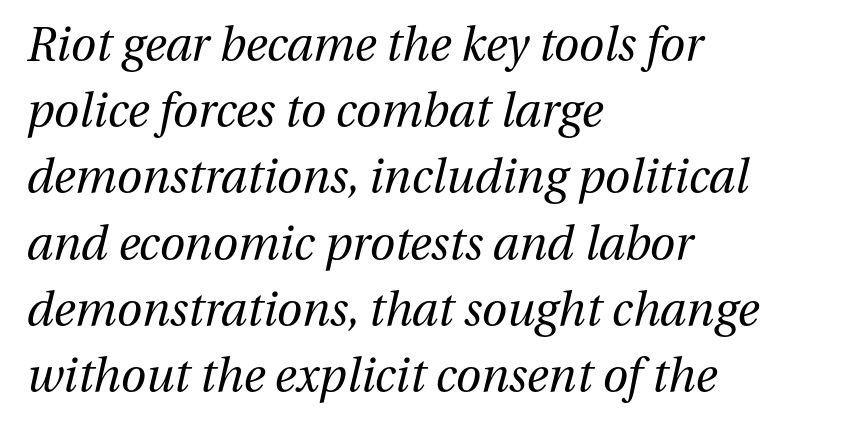
Q: Is the text bold? A: No.
Q: Is the text italic (slanted)? A: Yes, it leans right by about 13 degrees.
Q: Is the text underlined? A: No.
Q: How is the paragraph aligned? A: Left-aligned.
Q: Is the spacing between letters normal or unusually wide? A: Normal.
Q: Is the spacing between lines tight, normal or loose? A: Normal.
Q: Width (condensed, normal, or wide)? A: Normal.
Q: Stroke contrast? A: Medium.
Q: x-height? A: Medium.
Q: Monospaced? A: No.
